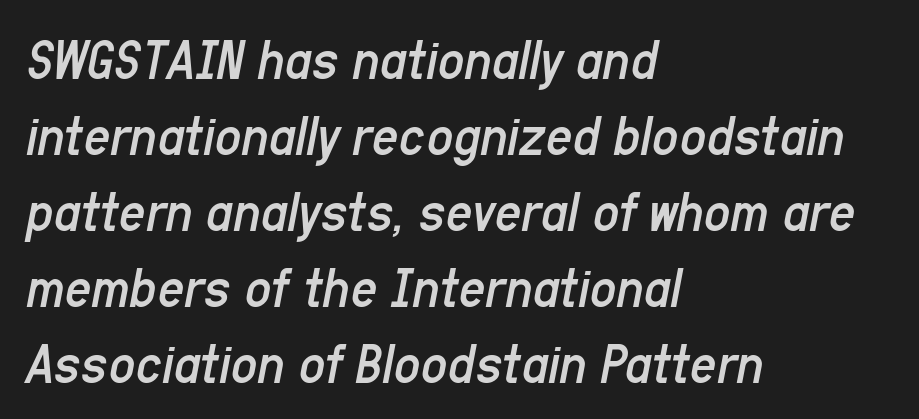
The image shows 58 px regular-weight, condensed type, italic (leaning right); set left-aligned, normal line spacing (1.31x), normal letter spacing, not underlined; low stroke contrast and a medium x-height.
